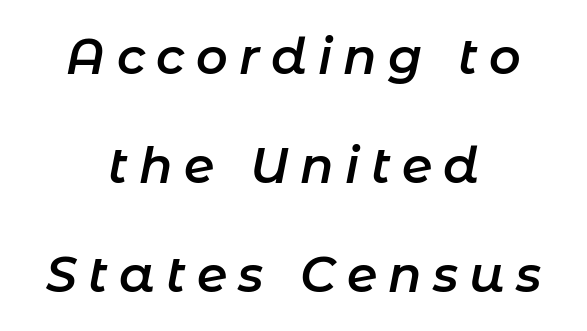
The lines are quadded center. Beneath every word, the page is bare. The face used here has a pronounced slope to its letters. Proportional: the letters do not fall into vertical columns. Strokes here are thickened, but only to semibold level. The block of text is sparse from top to bottom, with ample space between rows.
